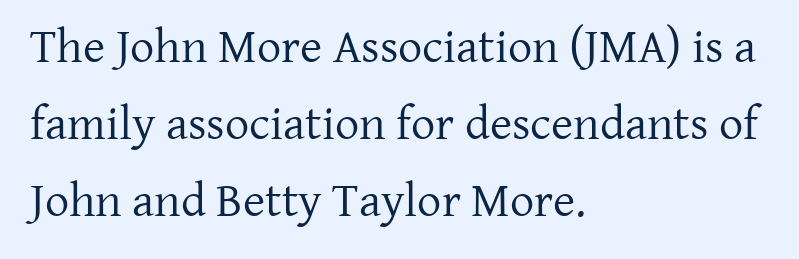
Q: Is the text bold? A: No.
Q: Is the text italic (slanted)? A: No, it is upright.
Q: Is the typeface a serif or a sans-serif typeface? A: Serif.
Q: Is the text underlined? A: No.
Q: How is the paragraph aligned? A: Left-aligned.
Q: Is the spacing between letters normal or unusually wide? A: Normal.
Q: Is the spacing between lines tight, normal or loose? A: Normal.
Q: Width (condensed, normal, or wide)? A: Normal.
Q: Stroke contrast? A: Low.
Q: x-height? A: Medium.
Q: Monospaced? A: No.
